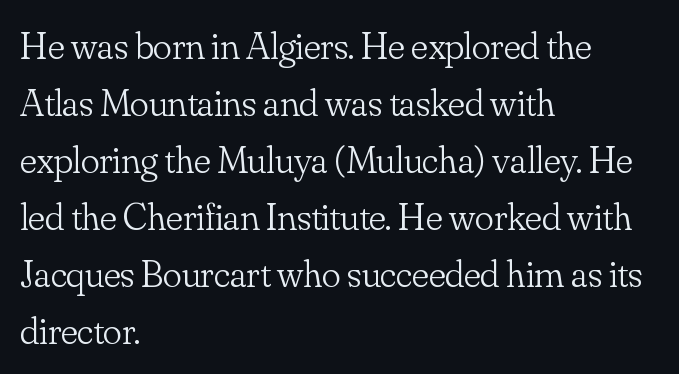
{"serif": "yes", "italic": "no", "bold": "no", "weight": "light", "width": "normal", "stroke_contrast": "low", "x_height": "small", "monospaced": "no", "underline": "no", "align": "left", "line_spacing": "normal", "line_spacing_ratio": 1.46, "letter_spacing": "normal", "letter_spacing_em": 0.0, "glyph_px": 39}
